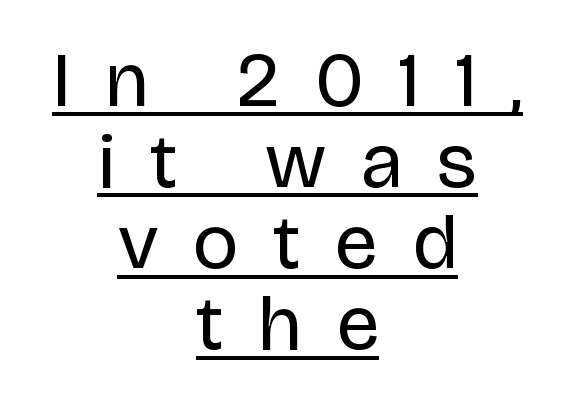
Is there an underline? Yes — a line sits under the letters. Think of a printed novel: that variable character pitch is what you see here. Think standard paragraph weight, or any step lighter than that. Both edges are ragged and mirror each other, which tells us the setting is centered. Loose tracking; the words dissolve into strings of separated letters.
